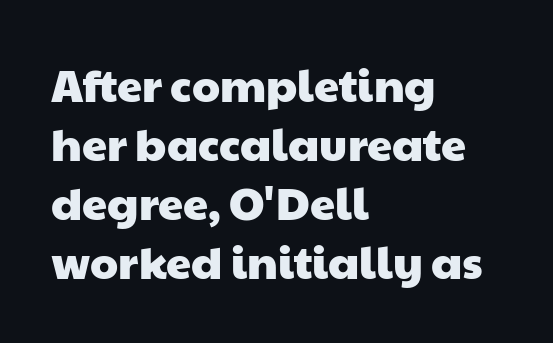
Q: Is the typeface a serif or a sans-serif typeface? A: Sans-serif.
Q: Is the text underlined? A: No.
Q: How is the paragraph aligned? A: Left-aligned.
Q: Is the spacing between letters normal or unusually wide? A: Normal.
Q: Is the spacing between lines tight, normal or loose? A: Normal.
Q: Width (condensed, normal, or wide)? A: Wide.
Q: Stroke contrast? A: Low.
Q: x-height? A: Medium.
Q: Monospaced? A: No.
